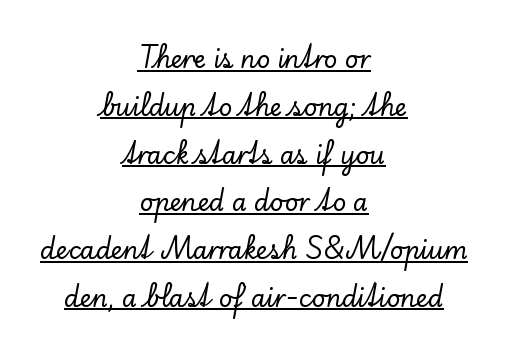
Q: Is the text italic (slanted)? A: Yes.
Q: Is the text underlined? A: Yes.
Q: How is the paragraph aligned? A: Centered.
Q: Is the spacing between letters normal or unusually wide? A: Normal.
Q: Is the spacing between lines tight, normal or loose? A: Loose.
